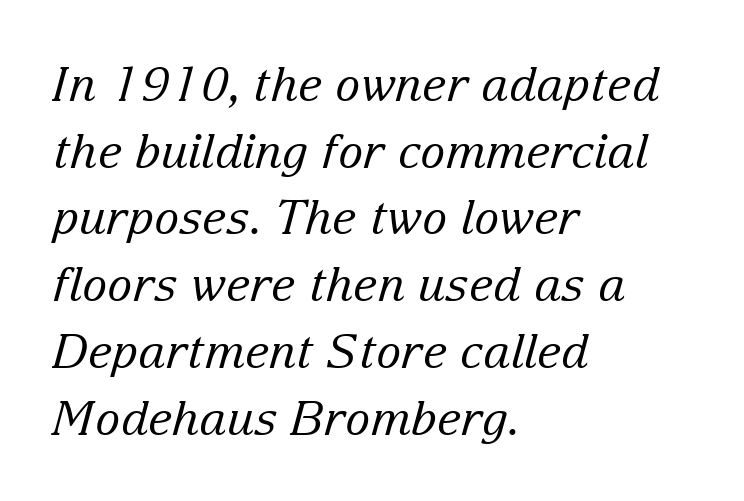
Q: Is the text bold? A: No.
Q: Is the text italic (slanted)? A: Yes, it leans right by about 15 degrees.
Q: Is the typeface a serif or a sans-serif typeface? A: Serif.
Q: Is the text underlined? A: No.
Q: How is the paragraph aligned? A: Left-aligned.
Q: Is the spacing between letters normal or unusually wide? A: Normal.
Q: Is the spacing between lines tight, normal or loose? A: Normal.
Q: Width (condensed, normal, or wide)? A: Normal.
Q: Stroke contrast? A: Low.
Q: x-height? A: Medium.
Q: Monospaced? A: No.
